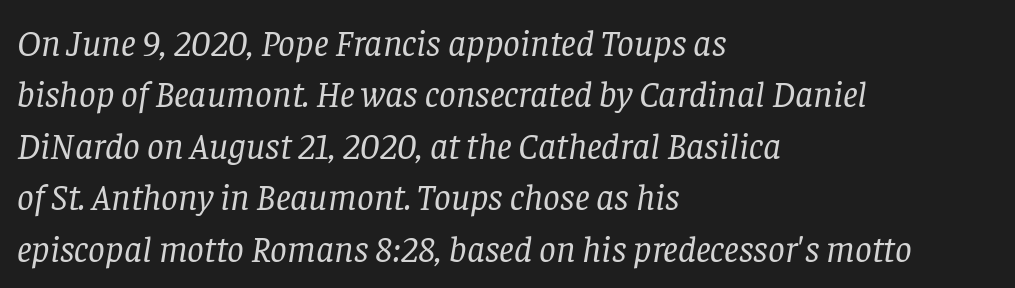
{"serif": "yes", "italic": "yes", "lean": "right", "slant_degrees": 8, "bold": "no", "weight": "regular", "width": "normal", "stroke_contrast": "low", "x_height": "large", "monospaced": "no", "underline": "no", "align": "left", "line_spacing": "normal", "line_spacing_ratio": 1.39, "letter_spacing": "normal", "letter_spacing_em": 0.0, "glyph_px": 37}
